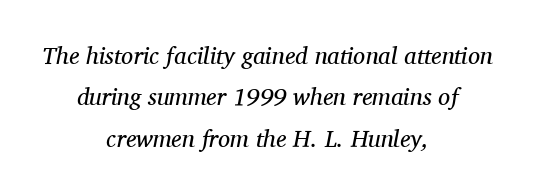
{"italic": "yes", "lean": "right", "slant_degrees": 11, "bold": "no", "underline": "no", "align": "center", "line_spacing_ratio": 1.72, "letter_spacing": "normal", "letter_spacing_em": 0.0, "glyph_px": 24}
